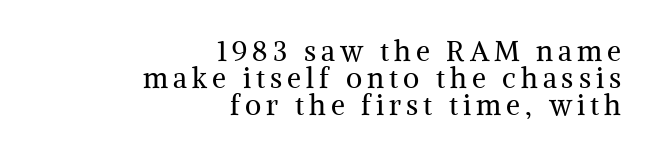
Q: Is the text bold? A: No.
Q: Is the text italic (slanted)? A: No, it is upright.
Q: Is the typeface a serif or a sans-serif typeface? A: Serif.
Q: Is the text underlined? A: No.
Q: How is the paragraph aligned? A: Right-aligned.
Q: Is the spacing between lines tight, normal or loose? A: Tight.
Q: Width (condensed, normal, or wide)? A: Normal.
Q: Stroke contrast? A: Medium.
Q: x-height? A: Medium.
Q: Monospaced? A: No.
